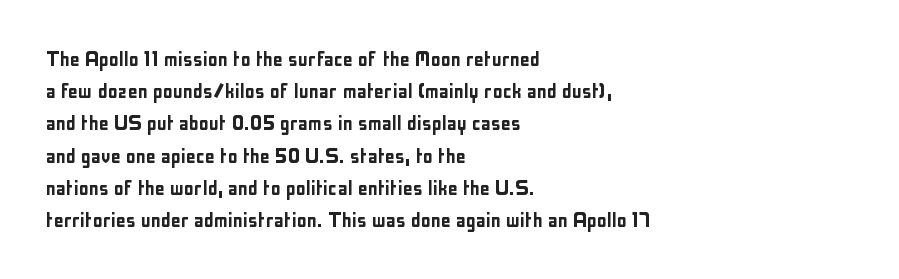
The image shows 25 px text type, upright; set left-aligned, normal line spacing (1.29x), normal letter spacing, not underlined.
